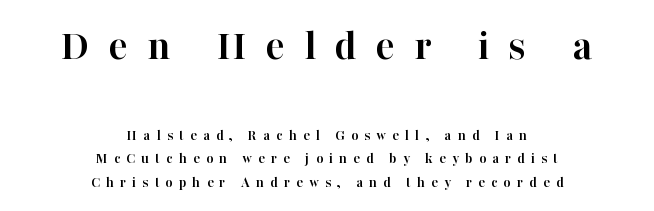
These lines were composed using upright roman letters. The zone under the glyphs is completely vacant. The passage shown has open, widely tracked lettering throughout. Look at the stroke-to-counter ratio: heavy, a bold.
